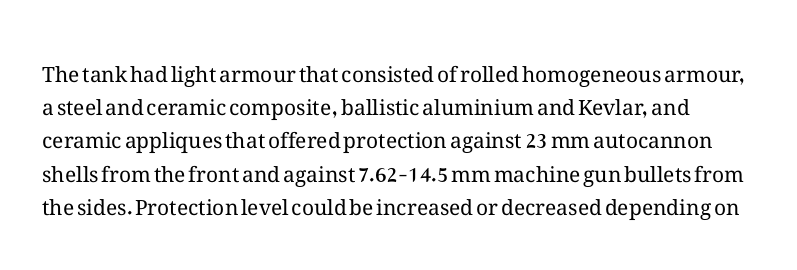
The image shows 21 px text type, upright; set normal line spacing (1.58x), normal letter spacing, not underlined.
